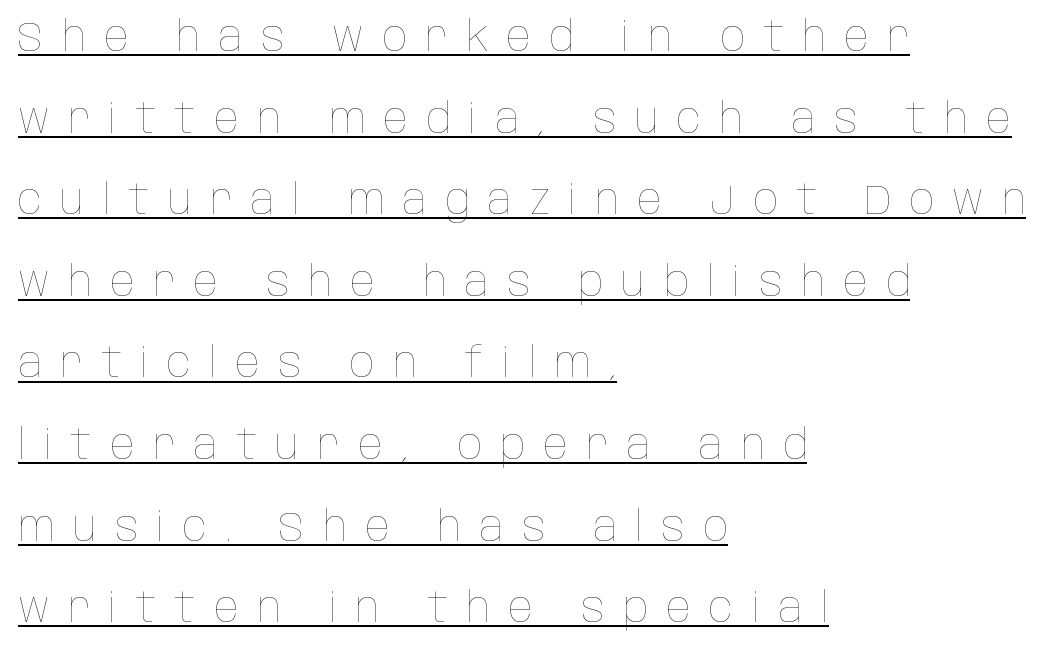
The image shows 41 px thin, condensed type, upright; set left-aligned, loose line spacing (1.99x), unusually wide letter spacing (+0.44 em), underlined; low stroke contrast and a large x-height.
